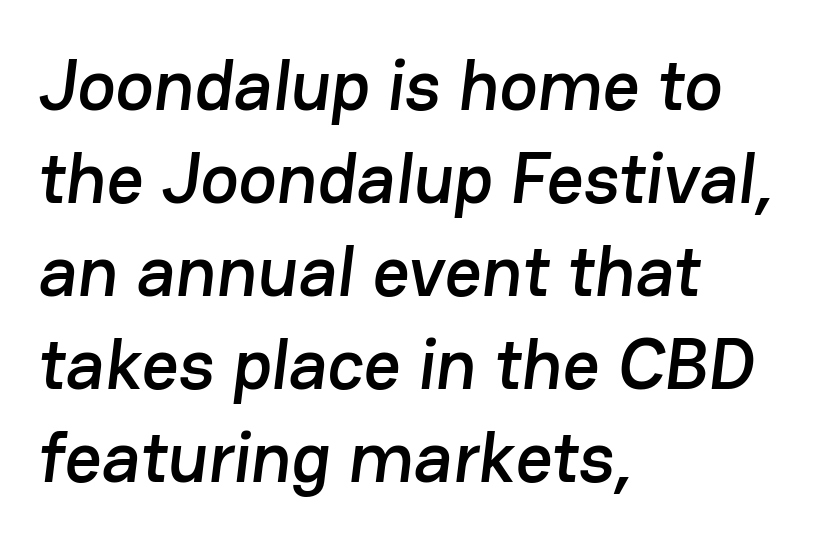
The image shows 72 px sans-serif type; set left-aligned, normal line spacing (1.29x), normal letter spacing, not underlined; low stroke contrast and a medium x-height.
